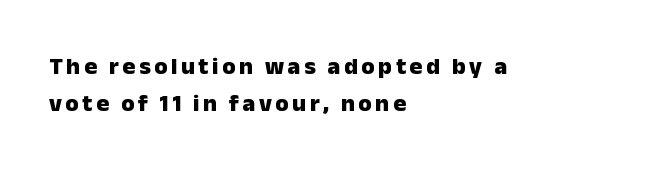
Q: Is the text bold? A: Yes.
Q: Is the text italic (slanted)? A: No, it is upright.
Q: Is the text underlined? A: No.
Q: How is the paragraph aligned? A: Left-aligned.
Q: Is the spacing between lines tight, normal or loose? A: Normal.
